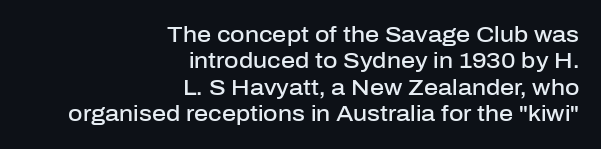
The image shows 22 px text type, upright; set right-aligned, line spacing 1.2x, normal letter spacing, not underlined.
